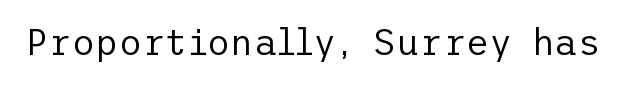
{"serif": "no", "italic": "no", "bold": "no", "weight": "regular", "width": "normal", "stroke_contrast": "low", "x_height": "medium", "underline": "no", "letter_spacing": "normal", "letter_spacing_em": 0.0, "glyph_px": 36}
